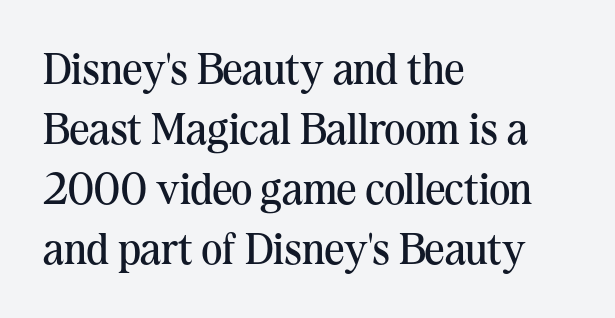
No extra ink here — the face is not bold. Leftover space on each line is placed entirely after the last word. Evenly set lines give the paragraph a standard silhouette. The foot of each line stays bare and open.
